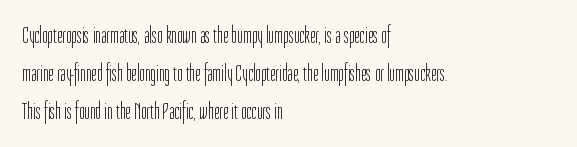
The image shows 24 px text type, upright; set left-aligned, normal line spacing (1.58x), normal letter spacing, not underlined.
